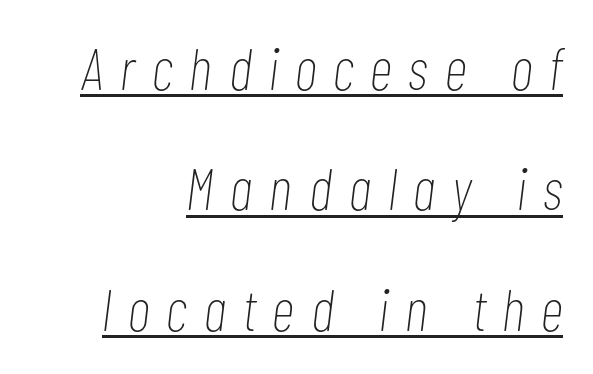
The image shows 59 px thin, condensed type, italic (leaning right); set right-aligned, loose line spacing (2.04x), unusually wide letter spacing (+0.29 em), underlined; low stroke contrast and a medium x-height.
